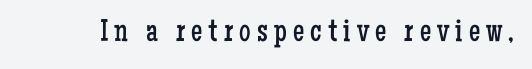
Q: Is the text bold? A: No.
Q: Is the text italic (slanted)? A: No, it is upright.
Q: Is the typeface a serif or a sans-serif typeface? A: Serif.
Q: Is the text underlined? A: No.
Q: Width (condensed, normal, or wide)? A: Condensed.
Q: Stroke contrast? A: Low.
Q: x-height? A: Medium.
Q: Monospaced? A: No.
